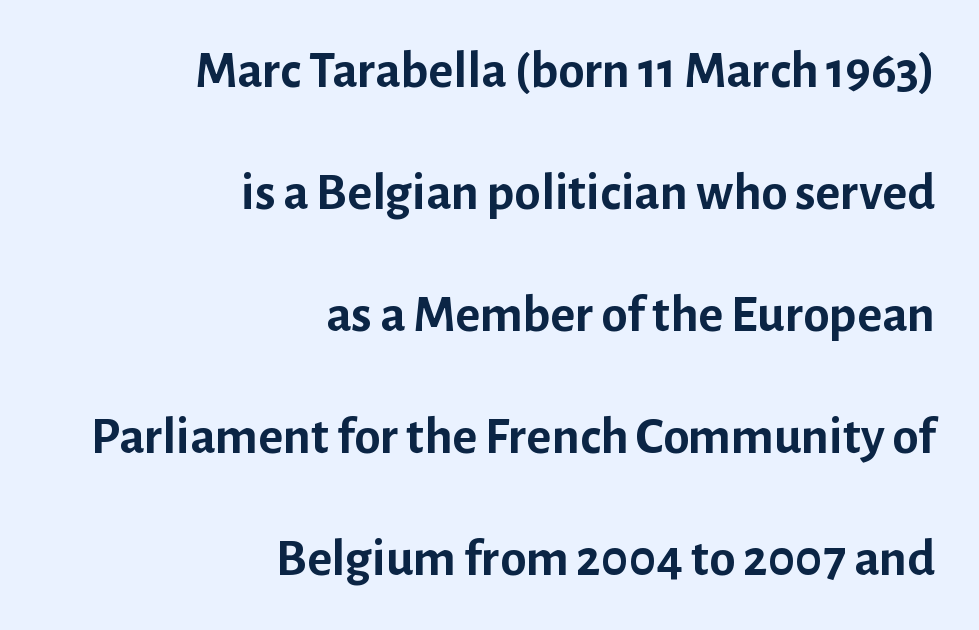
{"serif": "no", "italic": "no", "bold": "yes", "weight": "semibold", "width": "normal", "stroke_contrast": "low", "x_height": "medium", "monospaced": "no", "underline": "no", "align": "right", "line_spacing": "loose", "line_spacing_ratio": 2.3, "letter_spacing": "normal", "letter_spacing_em": 0.0, "glyph_px": 53}
